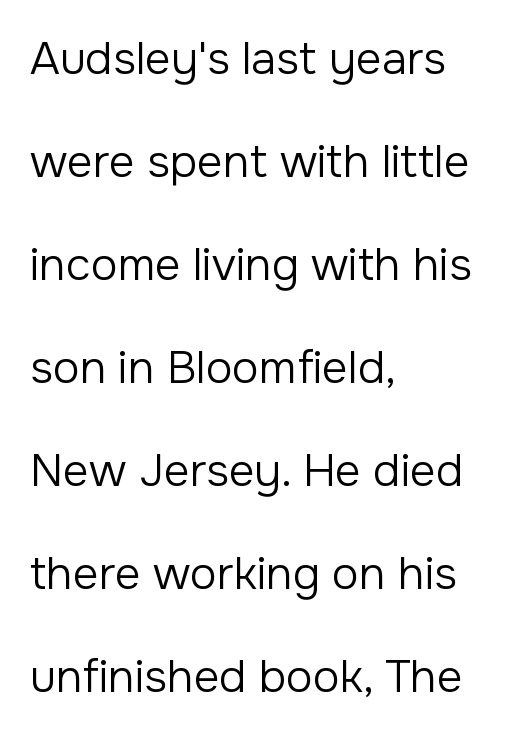
{"serif": "no", "italic": "no", "bold": "no", "weight": "regular", "width": "normal", "stroke_contrast": "low", "x_height": "medium", "monospaced": "no", "underline": "no", "align": "left", "line_spacing": "loose", "line_spacing_ratio": 2.29, "letter_spacing": "normal", "letter_spacing_em": 0.0, "glyph_px": 45}
